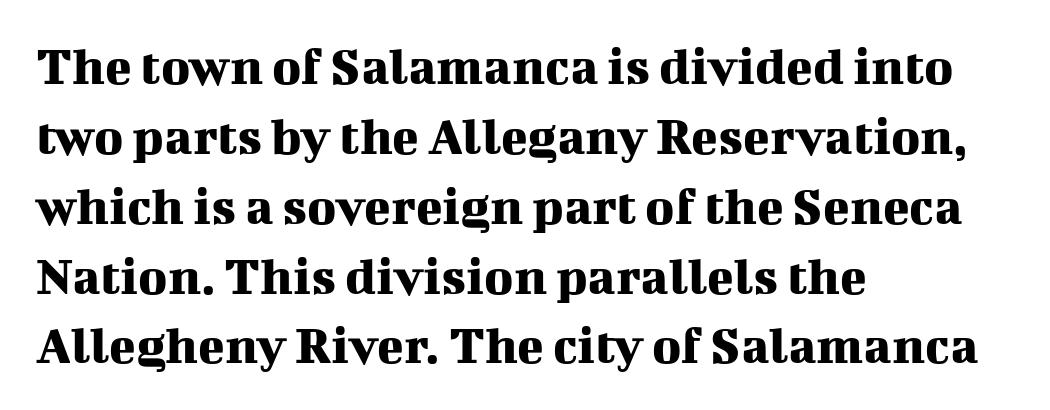
In terms of leading, this rendering sits right in the middle. Characters follow at the spacing the type designer built in. Italic? Not at all — the glyphs are vertical. Stroke terminals: seriffed. The string is rendered with underlining switched off.
